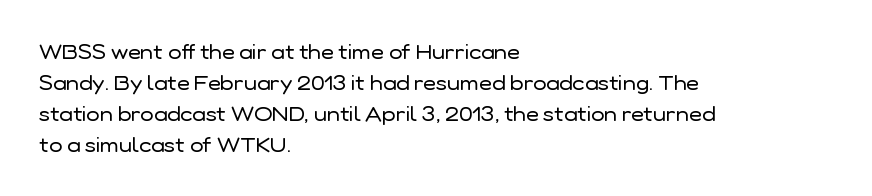
The face looks like a standard text weight, possibly lighter. The type is set solid horizontally, with unmodified tracking. The lettering stays uniformly vertical, giving the passage a roman look. Leading: standard. Casual observation: everything's shoved over to the left.
